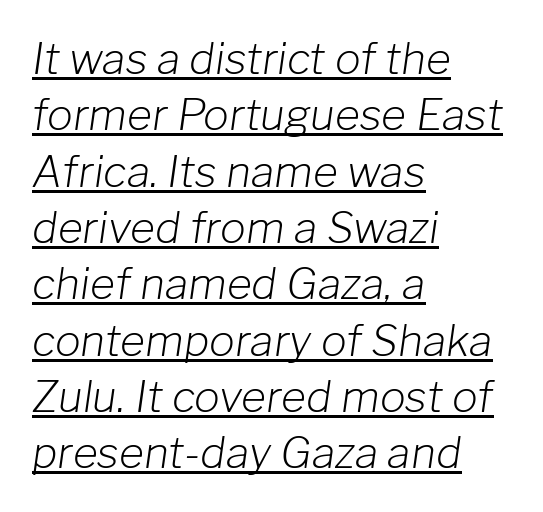
The face used here is proportionally spaced, like ordinary book or web type. Weight: not bold — regular or lighter. Short and long lines alike share a common starting point at left. Quick note: interline space is typical. You can see a thin bar hugging the bottom of the glyphs. The passage shown has conventional tracking throughout.
